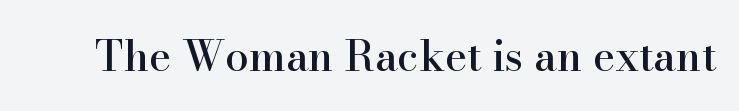
The image shows 42 px serif type, upright; set normal letter spacing, not underlined; high stroke contrast and a small x-height.
